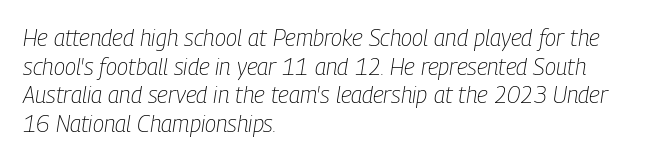
Q: Is the text bold? A: No.
Q: Is the text italic (slanted)? A: Yes, it leans right by about 9 degrees.
Q: Is the text underlined? A: No.
Q: How is the paragraph aligned? A: Left-aligned.
Q: Is the spacing between letters normal or unusually wide? A: Normal.
Q: Is the spacing between lines tight, normal or loose? A: Normal.
